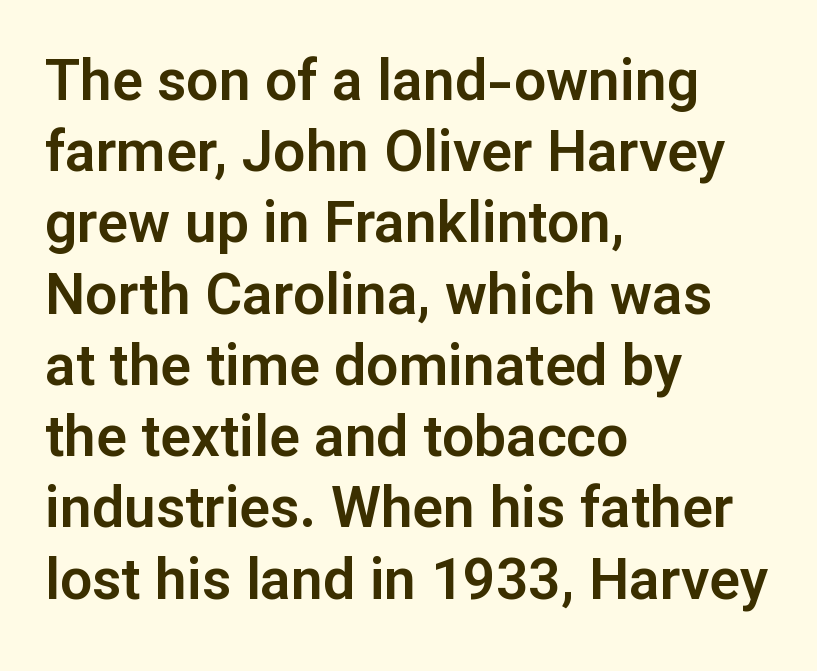
{"serif": "no", "italic": "no", "width": "normal", "stroke_contrast": "low", "x_height": "medium", "monospaced": "no", "underline": "no", "align": "left", "line_spacing": "normal", "line_spacing_ratio": 1.25, "letter_spacing": "normal", "letter_spacing_em": 0.0, "glyph_px": 57}
